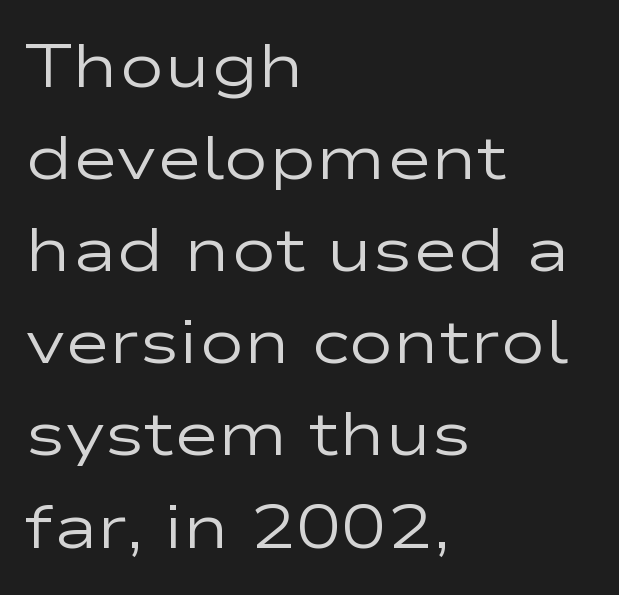
Unmarked baselines from the first word to the last. Look at the bottom of the vertical strokes: they stop flat, with no serifs. Line beginnings align vertically; line endings do not. Leading: standard. Tall strokes in this sample are plumb rather than angled.
